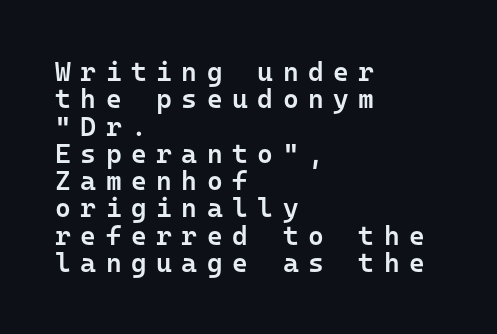
{"italic": "no", "bold": "semi", "underline": "no", "align": "left", "line_spacing": "tight", "line_spacing_ratio": 1.01, "letter_spacing": "wide", "letter_spacing_em": 0.35, "glyph_px": 27}
